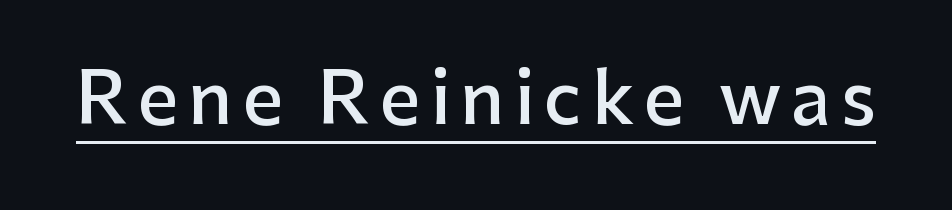
The image shows 71 px semibold sans-serif type, upright; set underlined; low stroke contrast and a medium x-height.
